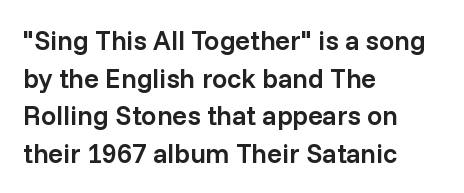
The image shows 27 px text type, upright; set left-aligned, normal line spacing (1.39x), normal letter spacing, not underlined.
